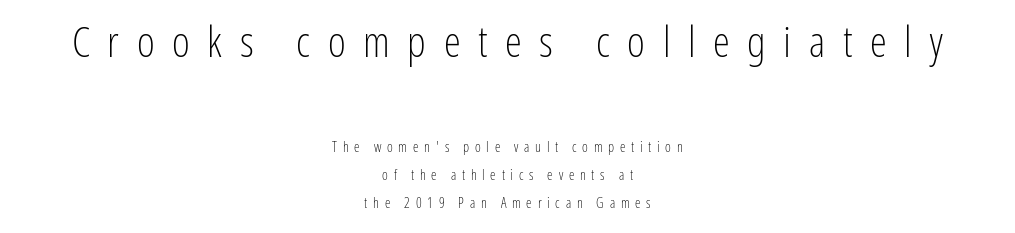
Q: Is the text bold? A: No.
Q: Is the text italic (slanted)? A: No, it is upright.
Q: Is the typeface a serif or a sans-serif typeface? A: Sans-serif.
Q: Is the text underlined? A: No.
Q: How is the paragraph aligned? A: Centered.
Q: Is the spacing between letters normal or unusually wide? A: Unusually wide.
Q: Is the spacing between lines tight, normal or loose? A: Loose.
Q: Which block of text is set in a larger size, the first (top) or the second (bottom)? A: The first (top) one.
Q: Width (condensed, normal, or wide)? A: Condensed.
Q: Stroke contrast? A: Low.
Q: x-height? A: Medium.
Q: Monospaced? A: No.
